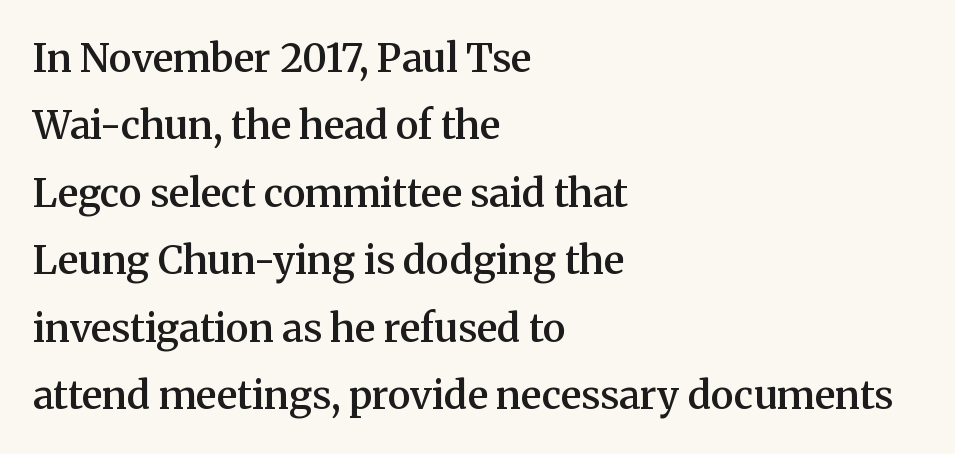
{"serif": "yes", "italic": "no", "bold": "semi", "weight": "semibold", "width": "normal", "stroke_contrast": "medium", "x_height": "medium", "monospaced": "no", "underline": "no", "align": "left", "line_spacing_ratio": 1.73, "letter_spacing": "normal", "letter_spacing_em": 0.0, "glyph_px": 39}
